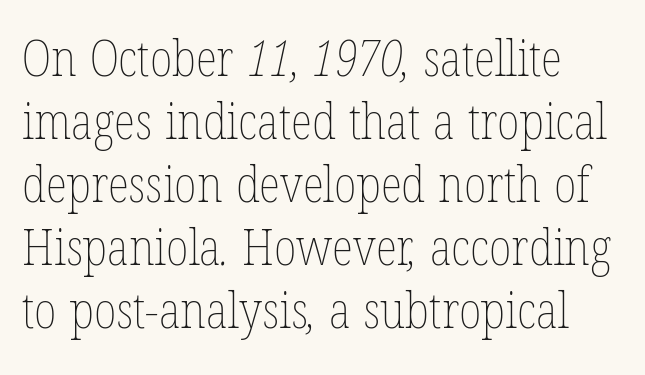
You could not count columns in this text — the font is proportionally spaced. The typeface has the unassuming heft of standard copy or less. The type is set solid horizontally, with unmodified tracking. Clear beneath every line of the passage.
